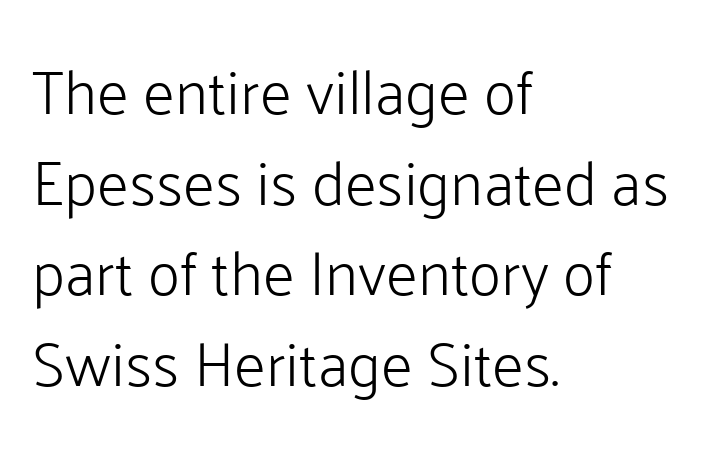
Q: Is the text bold? A: No.
Q: Is the text italic (slanted)? A: No, it is upright.
Q: Is the typeface a serif or a sans-serif typeface? A: Sans-serif.
Q: Is the text underlined? A: No.
Q: How is the paragraph aligned? A: Left-aligned.
Q: Is the spacing between letters normal or unusually wide? A: Normal.
Q: Is the spacing between lines tight, normal or loose? A: Normal.
Q: Width (condensed, normal, or wide)? A: Normal.
Q: Stroke contrast? A: Low.
Q: x-height? A: Medium.
Q: Monospaced? A: No.
